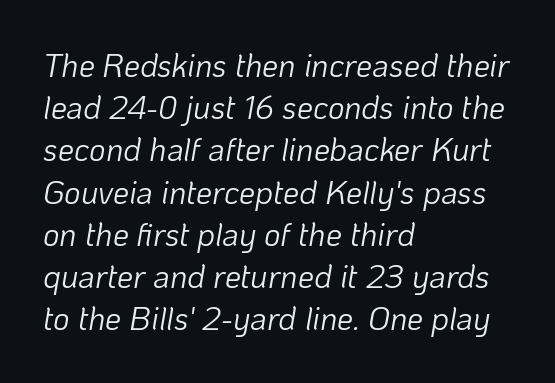
The image shows 32 px light type, italic (leaning right); set left-aligned, normal line spacing (1.32x), normal letter spacing, not underlined; low stroke contrast and a medium x-height.
